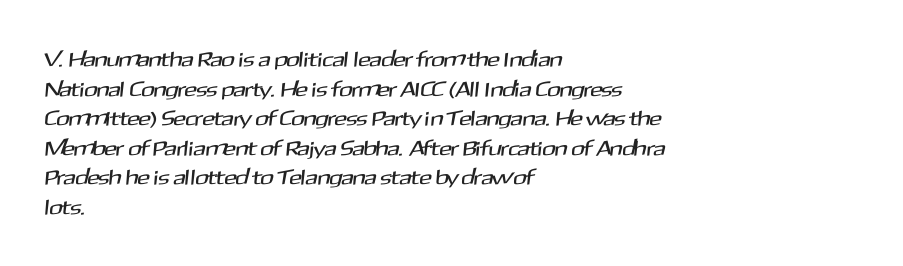
Check the space under the baseline: it is left empty. One glance says typical: line gaps are just what's usual. The rendering keeps characters at their native spacing. Horizontally, the lines are justified to the leading edge only.
